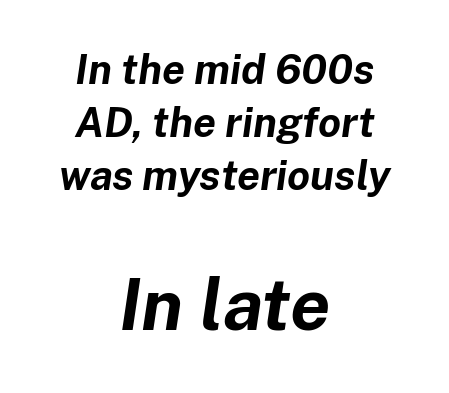
Q: Is the text bold? A: Yes.
Q: Is the text italic (slanted)? A: Yes, it leans right by about 8 degrees.
Q: Is the text underlined? A: No.
Q: How is the paragraph aligned? A: Centered.
Q: Is the spacing between letters normal or unusually wide? A: Normal.
Q: Is the spacing between lines tight, normal or loose? A: Normal.
Q: Which block of text is set in a larger size, the first (top) or the second (bottom)? A: The second (bottom) one.
Q: Width (condensed, normal, or wide)? A: Normal.
Q: Stroke contrast? A: Low.
Q: x-height? A: Medium.
Q: Monospaced? A: No.
